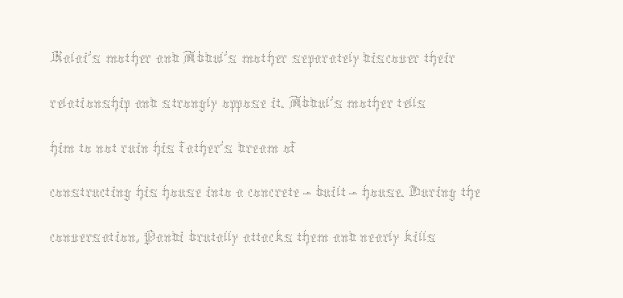
The image shows 37 px thin type, upright; set left-aligned, line spacing 1.21x, normal letter spacing, not underlined; medium stroke contrast and a medium x-height.
